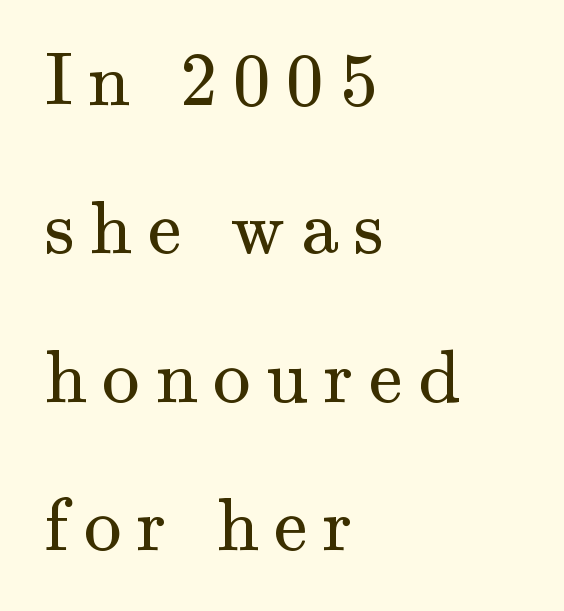
Varying glyph widths throughout — classic text-font behaviour. No italicization has been applied; the sample stays upright. Notice how the passage keeps a crisp vertical edge on the left only. The baseline area is clear.
